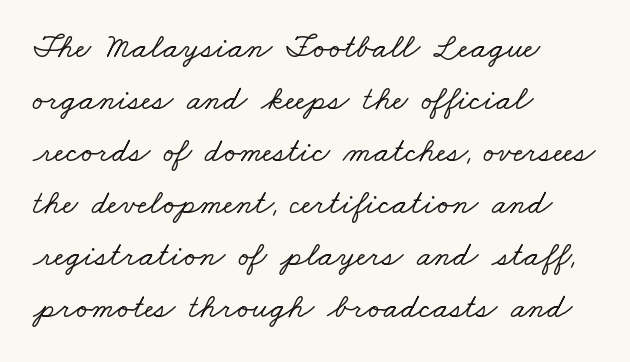
Tracking here is standard; glyphs follow each other at the usual distance. Nobody drew a line under any word here. Note: serifs present on the glyphs. This rendering uses left alignment, leaving the right contour irregular.
